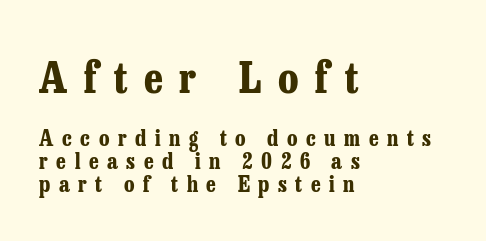
{"serif": "yes", "italic": "no", "bold": "yes", "weight": "bold", "width": "condensed", "stroke_contrast": "low", "x_height": "medium", "monospaced": "no", "underline": "no", "align": "left", "line_spacing": "tight", "line_spacing_ratio": 1.04, "letter_spacing": "wide", "letter_spacing_em": 0.39, "larger_block": "first", "size_ratio": 1.95, "glyph_px": 43}
